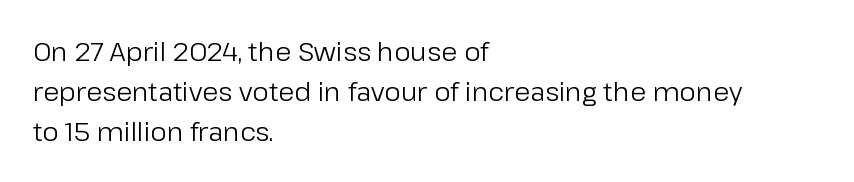
The image shows 26 px text type, upright; set left-aligned, normal line spacing (1.53x), normal letter spacing, not underlined.
